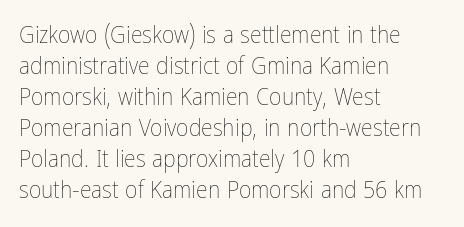
The image shows 24 px text type, upright; set left-aligned, normal line spacing (1.29x), normal letter spacing, not underlined.
